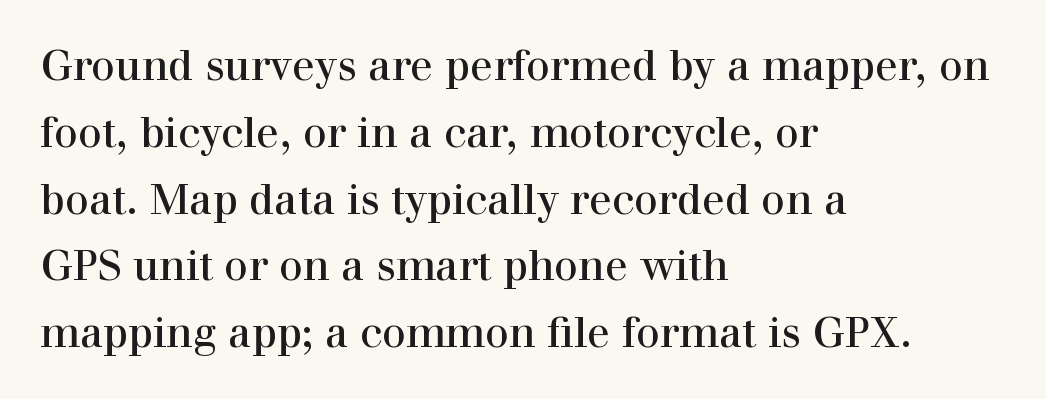
To sum up the face: it has serifs. Summary of weight: not heavy and not bold. In CSS terms this would be text-align: left. These lines keep a tight, regular rhythm from letter to letter. Note the varied advance widths — an 'i' is clearly narrower than an 'm'.
